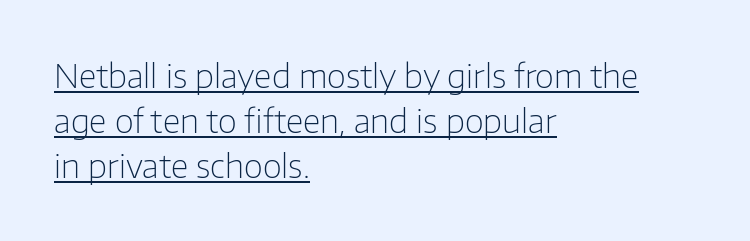
The image shows 33 px light sans-serif type, upright; set left-aligned, normal line spacing (1.37x), normal letter spacing, underlined; low stroke contrast and a medium x-height.
